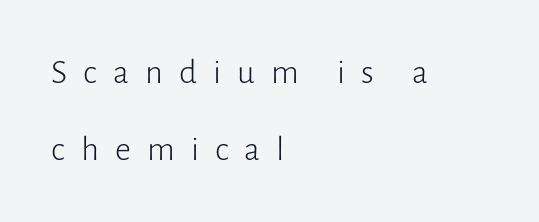
The image shows 35 px light sans-serif type, upright; set left-aligned, loose line spacing (2.2x), unusually wide letter spacing (+0.46 em), not underlined; low stroke contrast and a medium x-height.
